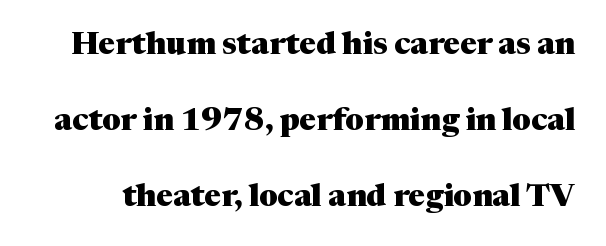
Q: Is the text bold? A: Yes.
Q: Is the text italic (slanted)? A: No, it is upright.
Q: Is the typeface a serif or a sans-serif typeface? A: Serif.
Q: Is the text underlined? A: No.
Q: Is the spacing between letters normal or unusually wide? A: Normal.
Q: Is the spacing between lines tight, normal or loose? A: Loose.
Q: Width (condensed, normal, or wide)? A: Normal.
Q: Stroke contrast? A: Medium.
Q: x-height? A: Medium.
Q: Monospaced? A: No.
